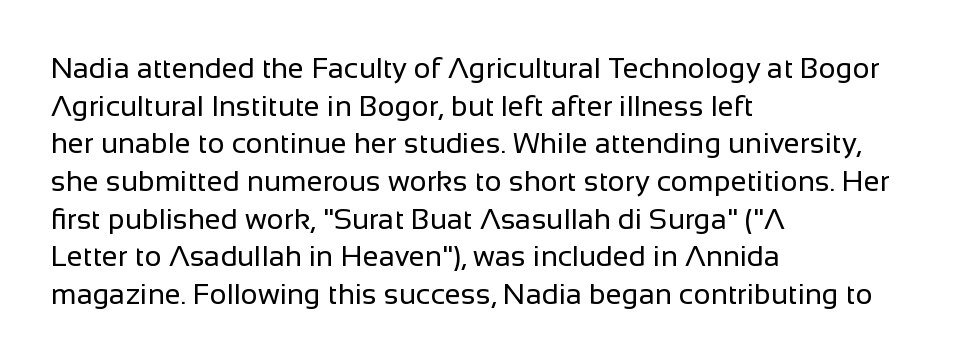
{"serif": "no", "italic": "no", "bold": "no", "weight": "regular", "width": "normal", "stroke_contrast": "low", "x_height": "medium", "monospaced": "no", "underline": "no", "align": "left", "line_spacing": "normal", "line_spacing_ratio": 1.3, "letter_spacing": "normal", "letter_spacing_em": 0.0, "glyph_px": 29}
